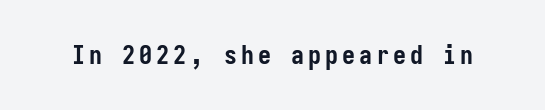
{"italic": "no", "bold": "yes", "underline": "no", "glyph_px": 26}
